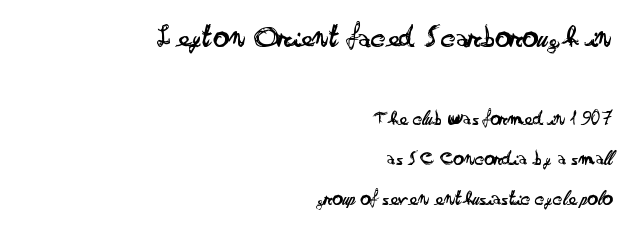
Two sizes are in play, and the larger belongs to the first block. The rendering uses natural spacing where letterforms have individual widths. Tracking value appears to be zero — textbook default spacing. Letterform terminals end flat and unadorned throughout the passage.
